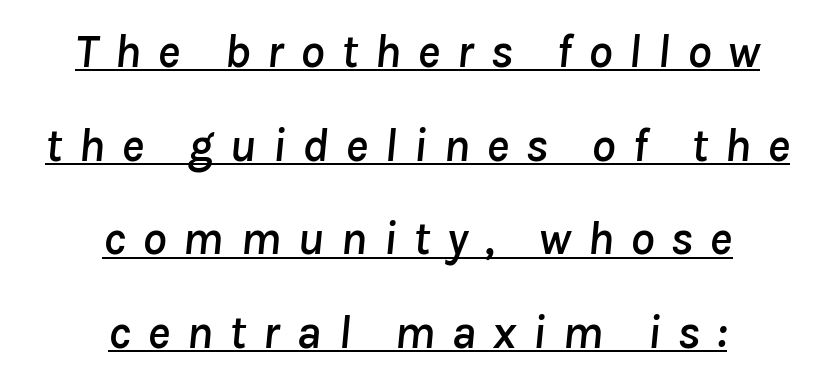
{"italic": "yes", "lean": "right", "slant_degrees": 8, "width": "normal", "stroke_contrast": "low", "x_height": "medium", "monospaced": "no", "underline": "yes", "align": "center", "line_spacing": "loose", "line_spacing_ratio": 1.95, "letter_spacing": "wide", "letter_spacing_em": 0.34, "glyph_px": 48}
